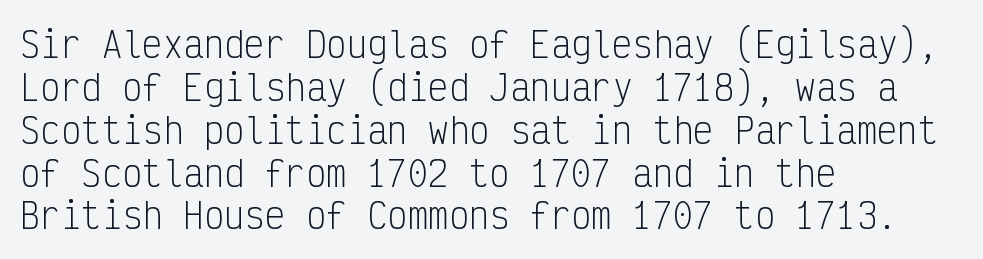
Q: Is the text bold? A: No.
Q: Is the text italic (slanted)? A: No, it is upright.
Q: Is the typeface a serif or a sans-serif typeface? A: Sans-serif.
Q: Is the text underlined? A: No.
Q: How is the paragraph aligned? A: Left-aligned.
Q: Is the spacing between letters normal or unusually wide? A: Normal.
Q: Is the spacing between lines tight, normal or loose? A: Normal.
Q: Width (condensed, normal, or wide)? A: Condensed.
Q: Stroke contrast? A: Low.
Q: x-height? A: Medium.
Q: Monospaced? A: Yes.
